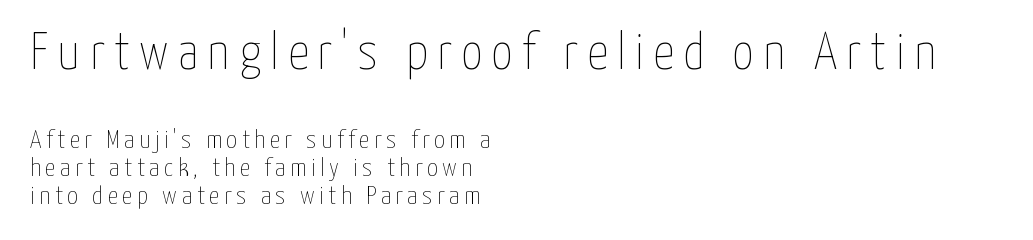
The image shows 52 px thin, condensed type, upright; set left-aligned, tight line spacing (1.08x), not underlined; the first (top) block is 2.0x larger; low stroke contrast and a medium x-height.
